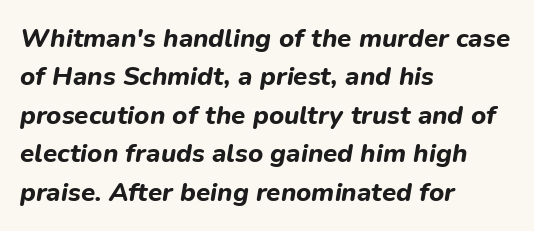
{"italic": "yes", "lean": "right", "slant_degrees": 9, "bold": "yes", "underline": "no", "align": "left", "line_spacing": "normal", "line_spacing_ratio": 1.48, "letter_spacing": "normal", "letter_spacing_em": 0.0, "glyph_px": 26}
